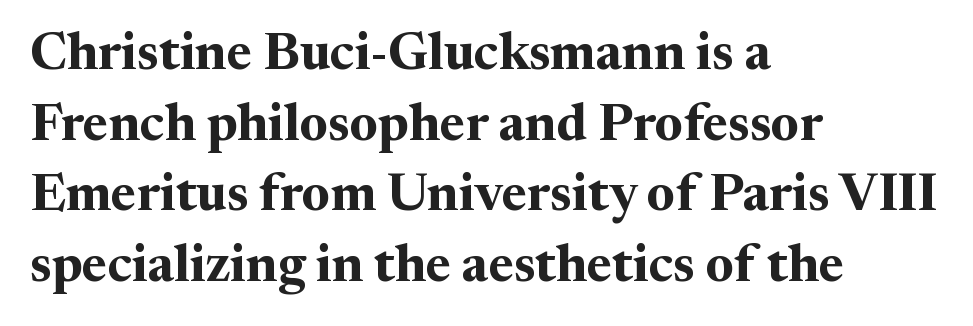
Q: Is the text bold? A: Yes.
Q: Is the text italic (slanted)? A: No, it is upright.
Q: Is the typeface a serif or a sans-serif typeface? A: Serif.
Q: Is the text underlined? A: No.
Q: How is the paragraph aligned? A: Left-aligned.
Q: Is the spacing between letters normal or unusually wide? A: Normal.
Q: Is the spacing between lines tight, normal or loose? A: Normal.
Q: Width (condensed, normal, or wide)? A: Normal.
Q: Stroke contrast? A: Medium.
Q: x-height? A: Medium.
Q: Monospaced? A: No.
